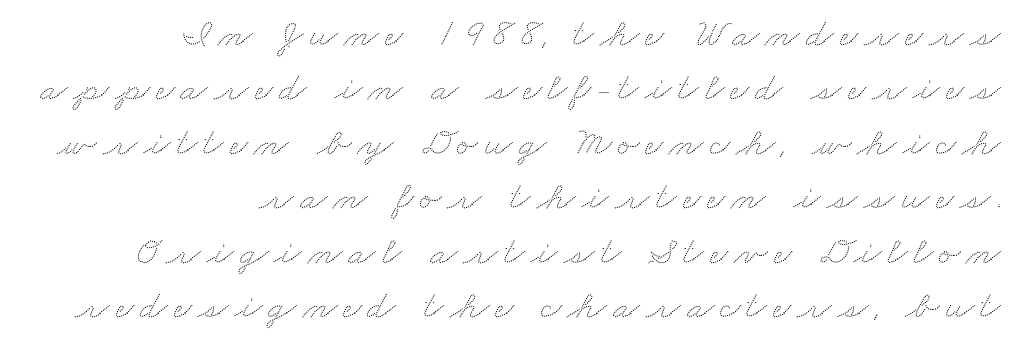
The image shows 40 px wide type; set right-aligned, normal line spacing (1.36x), not underlined; low stroke contrast and a small x-height.
